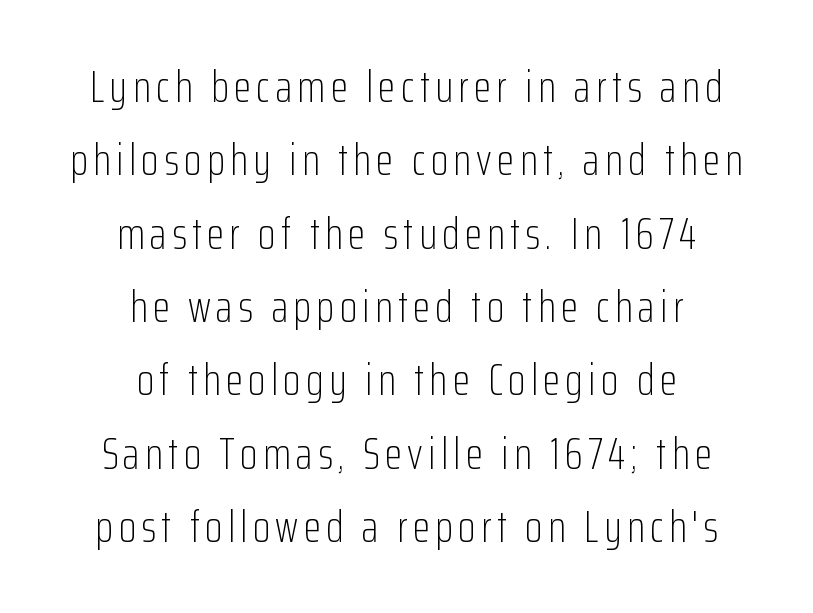
Q: Is the text bold? A: No.
Q: Is the text italic (slanted)? A: No, it is upright.
Q: Is the typeface a serif or a sans-serif typeface? A: Sans-serif.
Q: Is the text underlined? A: No.
Q: How is the paragraph aligned? A: Centered.
Q: Is the spacing between lines tight, normal or loose? A: Normal.
Q: Width (condensed, normal, or wide)? A: Condensed.
Q: Stroke contrast? A: Low.
Q: x-height? A: Medium.
Q: Monospaced? A: No.
